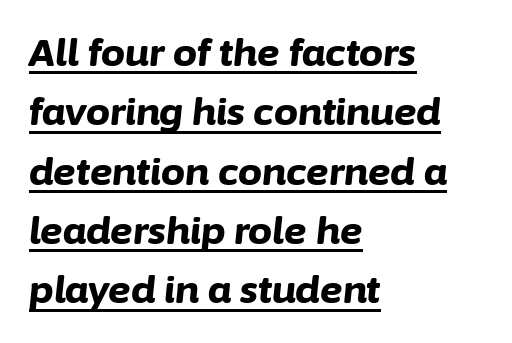
{"italic": "yes", "lean": "right", "slant_degrees": 6, "bold": "yes", "weight": "bold", "width": "normal", "stroke_contrast": "low", "x_height": "medium", "monospaced": "no", "underline": "yes", "align": "left", "line_spacing": "normal", "line_spacing_ratio": 1.56, "letter_spacing": "normal", "letter_spacing_em": 0.0, "glyph_px": 38}
